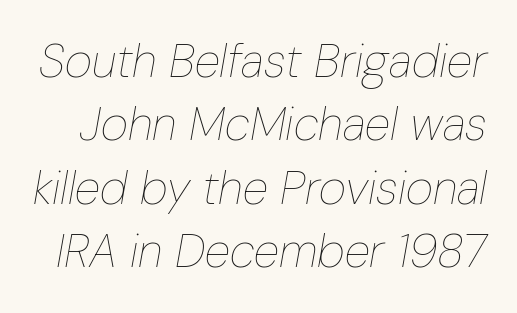
The image shows 47 px thin, condensed type, italic (leaning right); set normal line spacing (1.35x), normal letter spacing, not underlined; low stroke contrast and a medium x-height.
